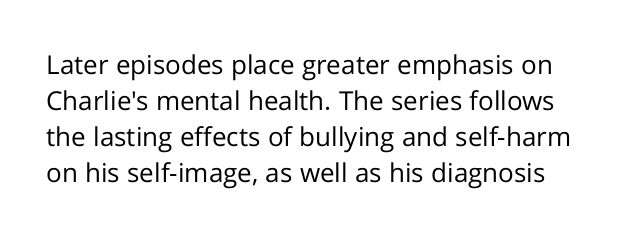
The leading is moderate, giving the passage an even texture. No chunkiness to these letters — they're not bold. Observe the ordinary spacing: letters are neighbours, not strangers. Words float on clear page, feet unadorned. Ordinary non-slanted type is in use.
